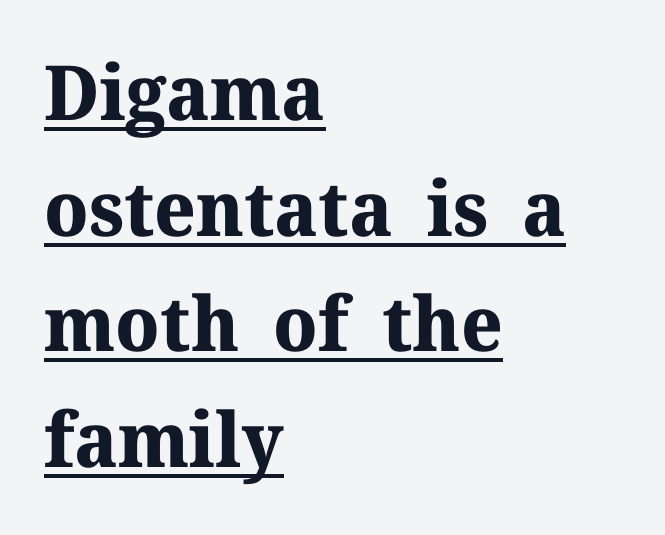
{"serif": "yes", "italic": "no", "bold": "yes", "weight": "bold", "width": "normal", "stroke_contrast": "medium", "x_height": "medium", "monospaced": "no", "underline": "yes", "align": "left", "line_spacing": "normal", "line_spacing_ratio": 1.52, "letter_spacing": "normal", "letter_spacing_em": 0.0, "glyph_px": 76}
